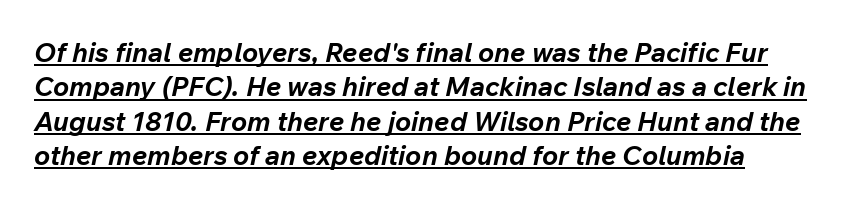
Q: Is the text bold? A: Yes.
Q: Is the text italic (slanted)? A: Yes, it leans right by about 12 degrees.
Q: Is the text underlined? A: Yes.
Q: Is the spacing between letters normal or unusually wide? A: Normal.
Q: Is the spacing between lines tight, normal or loose? A: Normal.
